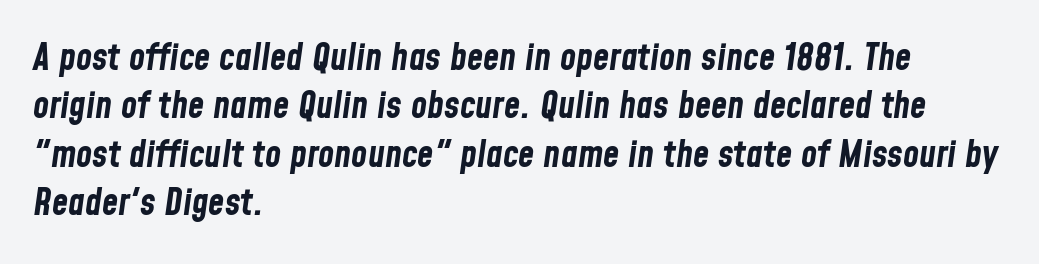
Q: Is the text bold? A: Yes.
Q: Is the text italic (slanted)? A: Yes, it leans right by about 8 degrees.
Q: Is the text underlined? A: No.
Q: How is the paragraph aligned? A: Left-aligned.
Q: Is the spacing between letters normal or unusually wide? A: Normal.
Q: Is the spacing between lines tight, normal or loose? A: Normal.
Q: Width (condensed, normal, or wide)? A: Condensed.
Q: Stroke contrast? A: Low.
Q: x-height? A: Medium.
Q: Monospaced? A: No.
